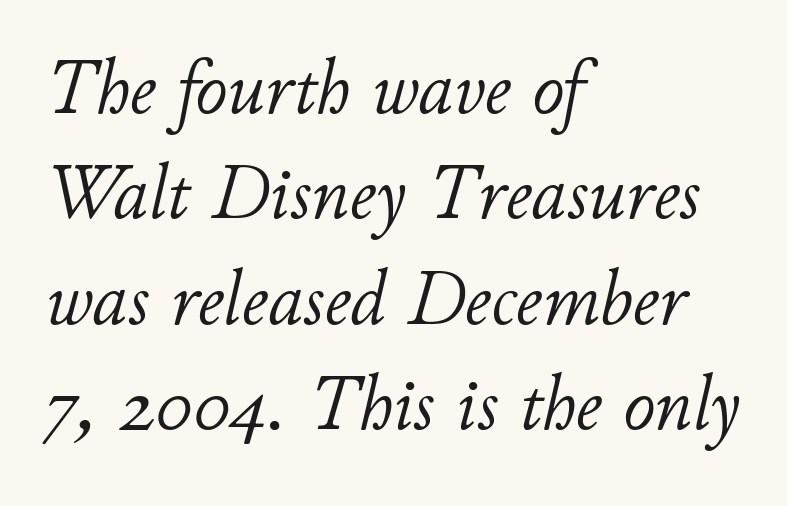
Normally led — the rows are evenly, conventionally spaced. How are the letters spaced? Ordinarily, with no added tracking. No chunkiness to these letters — they're not bold. Does the lettering tilt? It does — this is italic.
